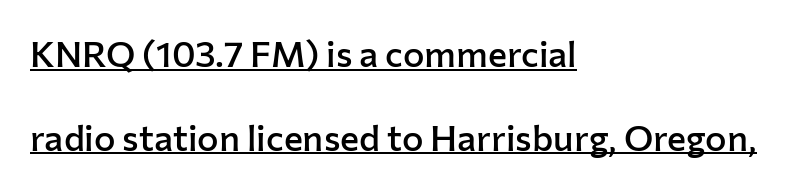
{"serif": "no", "italic": "no", "bold": "semi", "weight": "semibold", "width": "normal", "stroke_contrast": "low", "x_height": "medium", "monospaced": "no", "underline": "yes", "align": "left", "line_spacing": "loose", "line_spacing_ratio": 2.32, "letter_spacing": "normal", "letter_spacing_em": 0.0, "glyph_px": 36}
